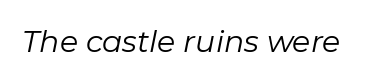
{"italic": "yes", "lean": "right", "slant_degrees": 11, "bold": "no", "weight": "regular", "width": "normal", "stroke_contrast": "low", "x_height": "medium", "monospaced": "no", "underline": "no", "letter_spacing": "normal", "letter_spacing_em": 0.0, "glyph_px": 30}
